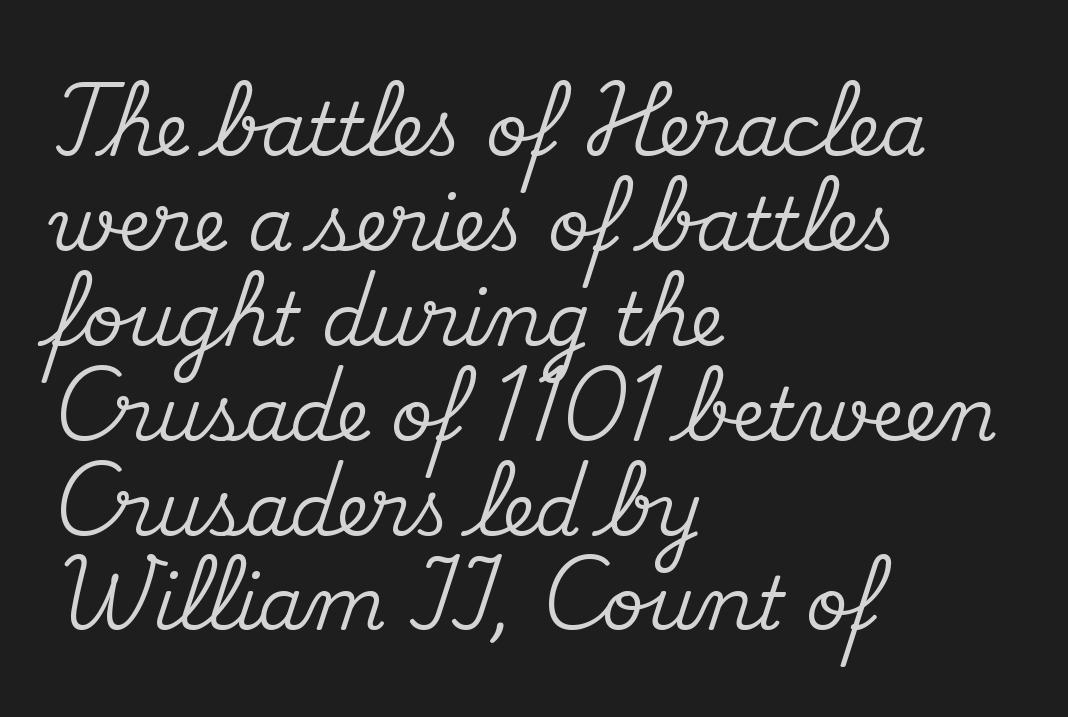
{"serif": "yes", "width": "normal", "stroke_contrast": "medium", "x_height": "small", "monospaced": "no", "underline": "no", "align": "left", "line_spacing": "normal", "line_spacing_ratio": 1.3, "letter_spacing": "normal", "letter_spacing_em": 0.0, "glyph_px": 73}
